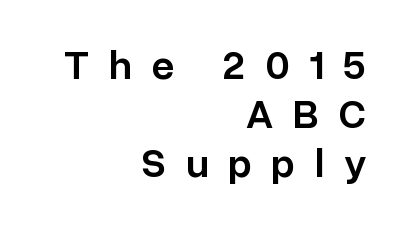
Characters remain perfectly vertical along every line. The strip under each line holds only bare page. Examine the stroke ends and you'll find no serifs. The letters are semibold — heavier than regular but short of a full bold.
